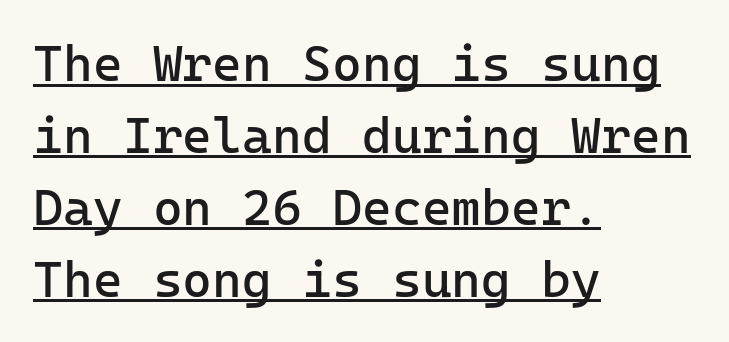
To sum up the face: it is a sans, with no serifs. On a weight scale, this lands at 450 or below. Caption: standard tracking, unaltered. The words here are underlined. Think of a typewriter: that constant character pitch is what you see here. A typesetter would call this leading conventional body-copy spacing.
